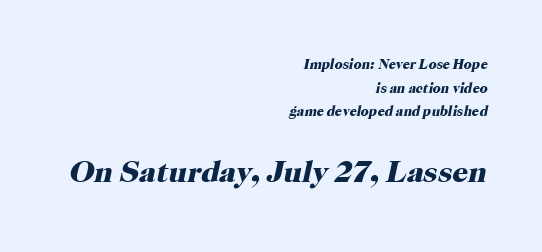
{"serif": "yes", "italic": "yes", "lean": "right", "slant_degrees": 12, "bold": "yes", "weight": "heavy", "width": "normal", "stroke_contrast": "high", "x_height": "medium", "monospaced": "no", "underline": "no", "align": "right", "line_spacing": "normal", "line_spacing_ratio": 1.69, "letter_spacing": "normal", "letter_spacing_em": 0.0, "larger_block": "second", "size_ratio": 2.21, "glyph_px": 31}
